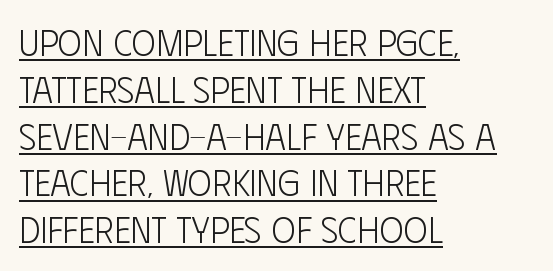
The image shows 36 px light, condensed sans-serif type, upright; set left-aligned, normal line spacing (1.3x), normal letter spacing, underlined; low stroke contrast and a large x-height.
